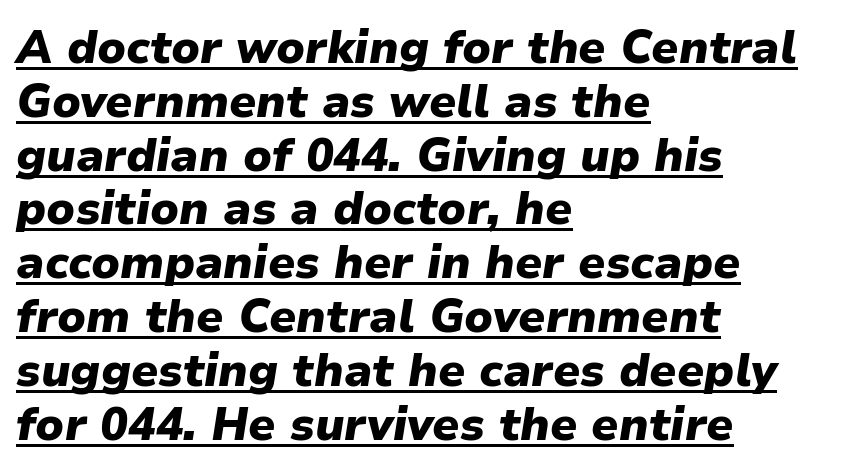
Compared with a centered layout, this one pins lines to the left instead. On the weight axis this lands at bold, roughly 700. This sample carries an underscore along the baseline area. The letters advance in unequal steps, a hallmark of proportional type.
